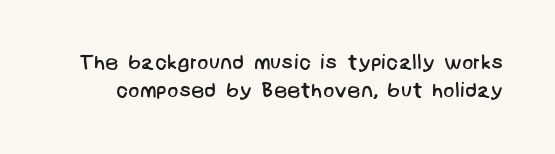
{"bold": "no", "underline": "no", "line_spacing": "normal", "line_spacing_ratio": 1.31, "letter_spacing": "normal", "letter_spacing_em": 0.0, "glyph_px": 21}
